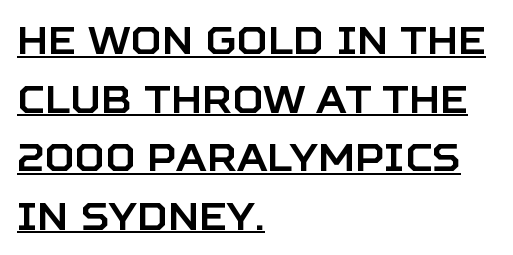
Quick note: underline on. These lines are set flush left with a ragged right edge. Standard letterfit; no display-style spreading of the glyphs. In terms of posture, this sample is upright.
